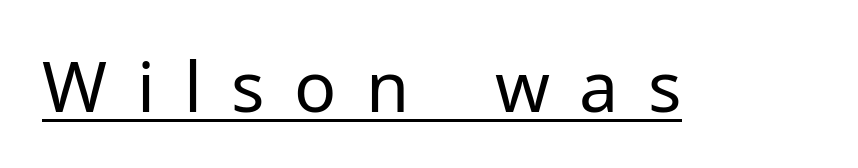
{"serif": "no", "italic": "no", "bold": "no", "weight": "regular", "width": "normal", "stroke_contrast": "low", "x_height": "medium", "monospaced": "no", "underline": "yes", "letter_spacing": "wide", "letter_spacing_em": 0.42, "glyph_px": 70}
